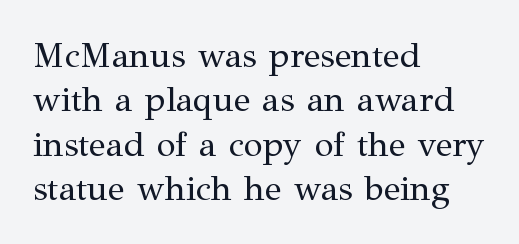
Each line starts at the same left margin while the right side varies. Each stroke keeps to a modest, everyday thickness or less. Interline gaps are of average width in this sample. The rendering uses natural spacing where letterforms have individual widths.
